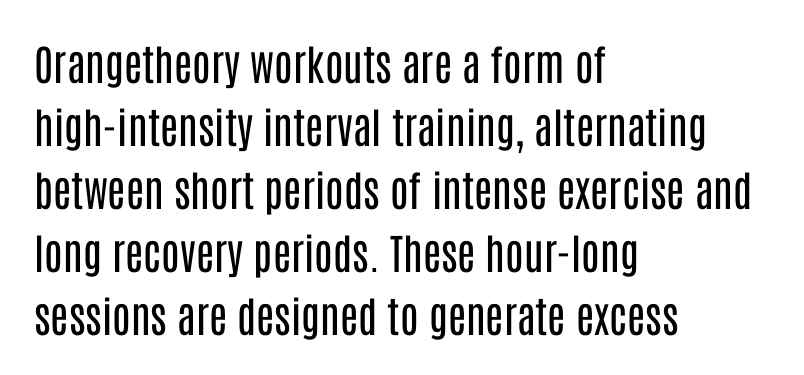
The image shows 42 px regular-weight, condensed sans-serif type, upright; set left-aligned, normal line spacing (1.5x), normal letter spacing, not underlined; low stroke contrast and a large x-height.
